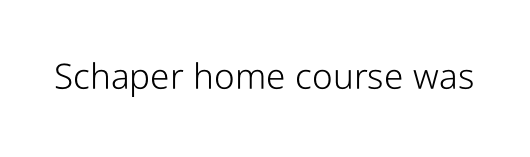
Q: Is the text bold? A: No.
Q: Is the text italic (slanted)? A: No, it is upright.
Q: Is the typeface a serif or a sans-serif typeface? A: Sans-serif.
Q: Is the text underlined? A: No.
Q: Is the spacing between letters normal or unusually wide? A: Normal.
Q: Width (condensed, normal, or wide)? A: Condensed.
Q: Stroke contrast? A: Low.
Q: x-height? A: Medium.
Q: Monospaced? A: No.
